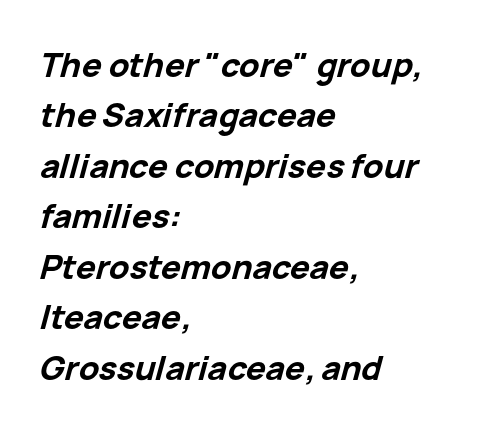
The image shows 33 px bold type, italic (leaning right); set left-aligned, normal line spacing (1.53x), normal letter spacing, not underlined; low stroke contrast and a medium x-height.
